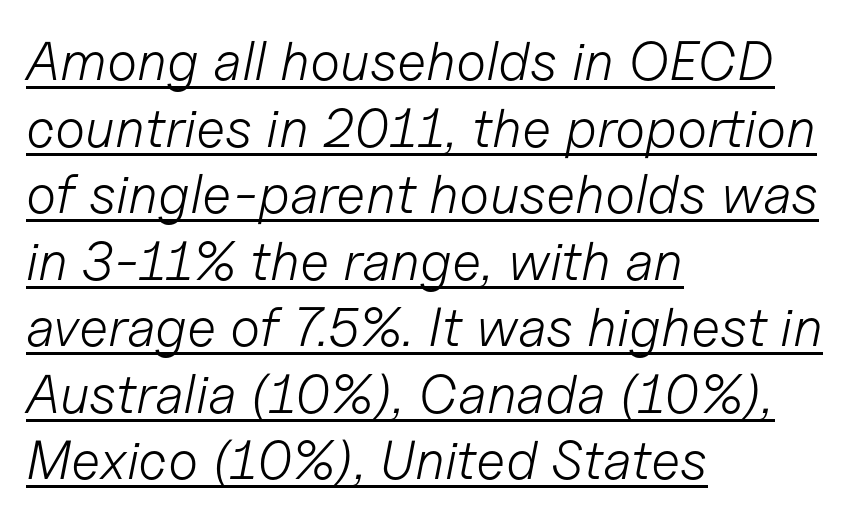
The image shows 55 px light type, italic (leaning right); set left-aligned, line spacing 1.21x, normal letter spacing, underlined; low stroke contrast and a medium x-height.
